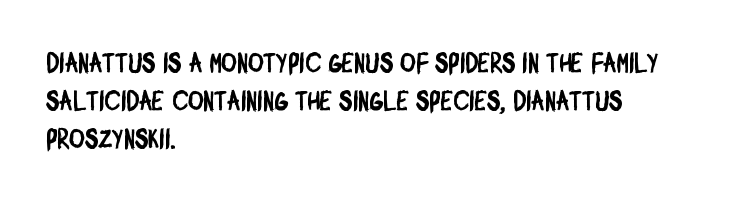
Short note: letters normally spaced. Is the block centered? No — it sits flush against the left margin. Is there much room between lines? A standard amount, neither cramped nor airy. Rule under the text: the space is simply empty.
